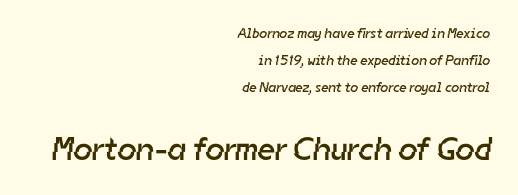
{"serif": "no", "bold": "no", "weight": "regular", "width": "normal", "stroke_contrast": "low", "x_height": "medium", "monospaced": "no", "underline": "no", "align": "right", "line_spacing": "loose", "line_spacing_ratio": 1.94, "letter_spacing": "normal", "letter_spacing_em": 0.0, "larger_block": "second", "size_ratio": 2.36, "glyph_px": 33}
